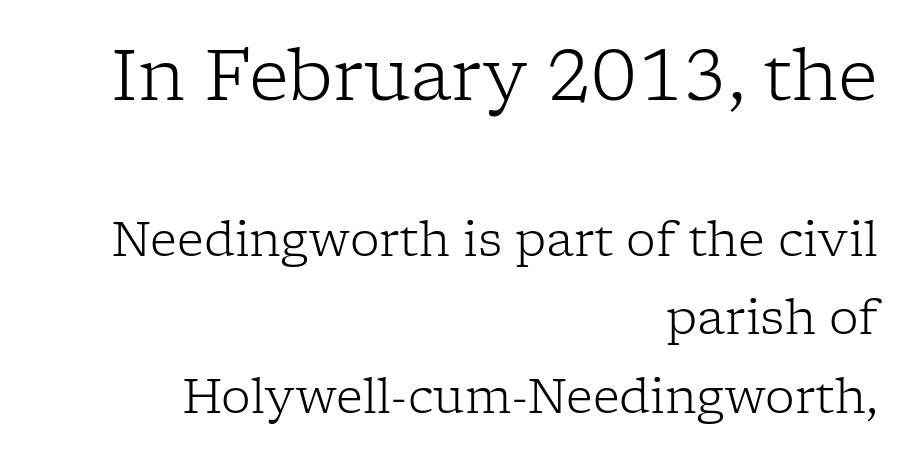
Q: Is the text bold? A: No.
Q: Is the text italic (slanted)? A: No, it is upright.
Q: Is the typeface a serif or a sans-serif typeface? A: Serif.
Q: Is the text underlined? A: No.
Q: How is the paragraph aligned? A: Right-aligned.
Q: Is the spacing between letters normal or unusually wide? A: Normal.
Q: Is the spacing between lines tight, normal or loose? A: Normal.
Q: Which block of text is set in a larger size, the first (top) or the second (bottom)? A: The first (top) one.
Q: Width (condensed, normal, or wide)? A: Normal.
Q: Stroke contrast? A: Low.
Q: x-height? A: Medium.
Q: Monospaced? A: No.
